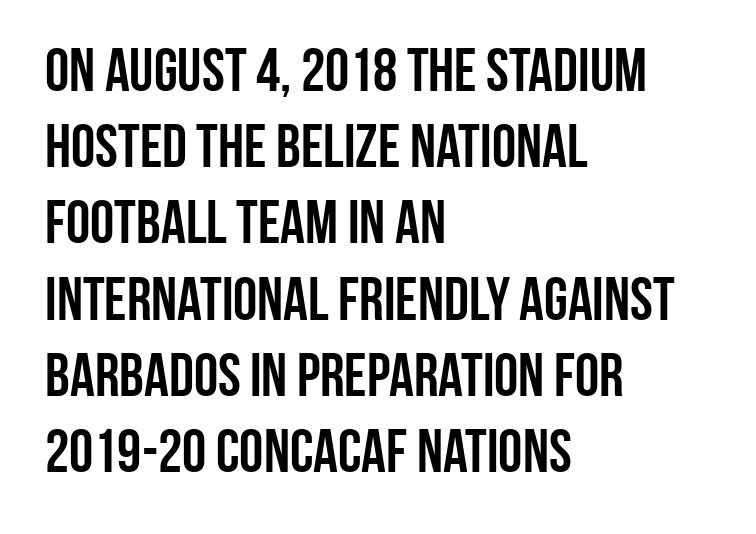
The image shows 61 px semibold, condensed sans-serif type, upright; set left-aligned, normal line spacing (1.25x), normal letter spacing, not underlined; low stroke contrast and a large x-height.
